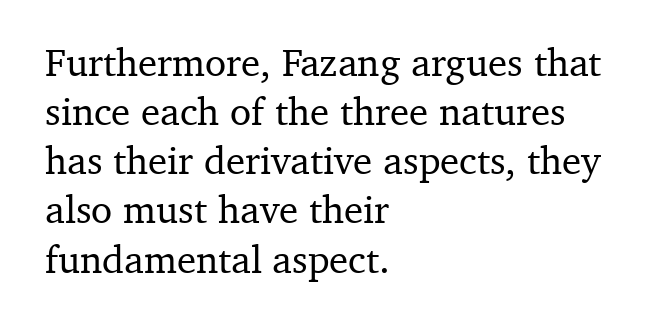
Q: Is the text italic (slanted)? A: No, it is upright.
Q: Is the typeface a serif or a sans-serif typeface? A: Serif.
Q: Is the text underlined? A: No.
Q: How is the paragraph aligned? A: Left-aligned.
Q: Is the spacing between letters normal or unusually wide? A: Normal.
Q: Is the spacing between lines tight, normal or loose? A: Normal.
Q: Width (condensed, normal, or wide)? A: Normal.
Q: Stroke contrast? A: Medium.
Q: x-height? A: Medium.
Q: Monospaced? A: No.
